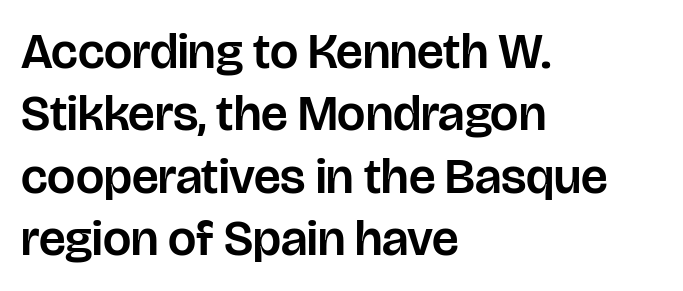
Underline: absent. Successive baselines arrive at the customary interval. This sample uses plain, unmodified letter spacing. This is sans-serif lettering, the kind often seen on screens and signage.
